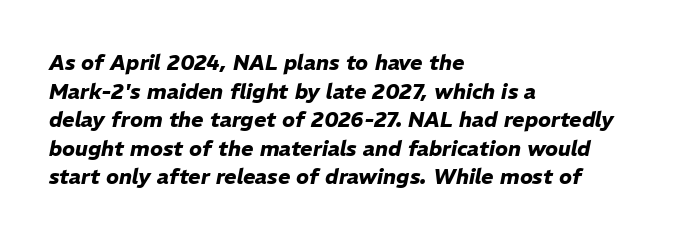
Q: Is the text bold? A: Yes.
Q: Is the text italic (slanted)? A: Yes, it leans right by about 11 degrees.
Q: Is the text underlined? A: No.
Q: How is the paragraph aligned? A: Left-aligned.
Q: Is the spacing between letters normal or unusually wide? A: Normal.
Q: Is the spacing between lines tight, normal or loose? A: Normal.
